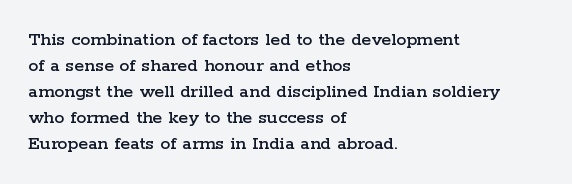
The image shows 20 px text type, upright; set left-aligned, normal line spacing (1.3x), normal letter spacing, not underlined.
